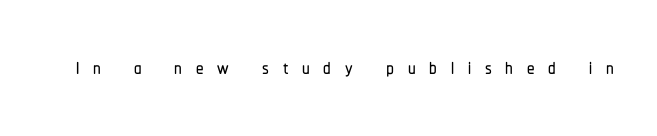
Q: Is the text italic (slanted)? A: No, it is upright.
Q: Is the typeface a serif or a sans-serif typeface? A: Sans-serif.
Q: Is the text underlined? A: No.
Q: Is the spacing between letters normal or unusually wide? A: Unusually wide.
Q: Width (condensed, normal, or wide)? A: Condensed.
Q: Stroke contrast? A: Low.
Q: x-height? A: Medium.
Q: Monospaced? A: No.
